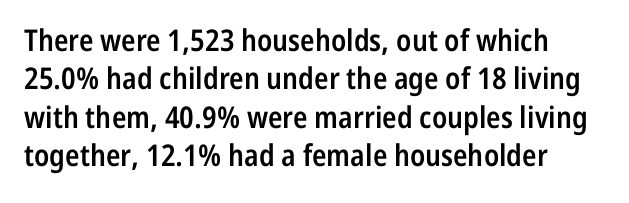
{"serif": "no", "italic": "no", "bold": "semi", "weight": "semibold", "width": "condensed", "stroke_contrast": "low", "x_height": "medium", "monospaced": "no", "underline": "no", "line_spacing": "normal", "line_spacing_ratio": 1.28, "letter_spacing": "normal", "letter_spacing_em": 0.0, "glyph_px": 30}
